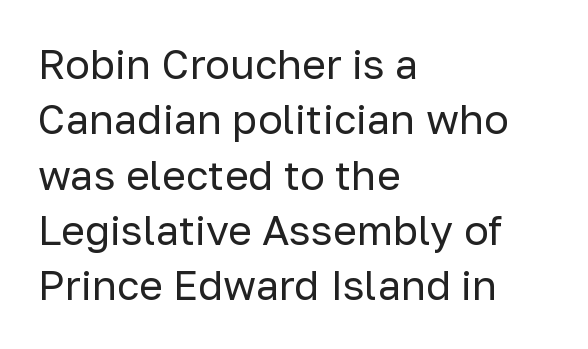
Does the copy run flush right? No — it runs flush left. The rendering uses natural spacing where letterforms have individual widths. The characters are drawn with everyday or finer stroke widths. Here the glyphs are tracked normally, forming tight word shapes.
